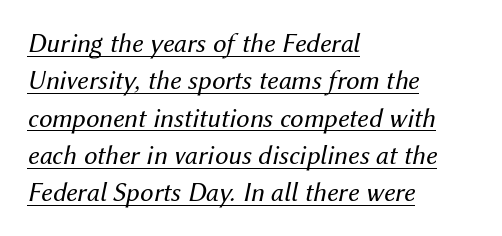
Q: Is the text bold? A: No.
Q: Is the text italic (slanted)? A: Yes, it leans right by about 12 degrees.
Q: Is the text underlined? A: Yes.
Q: How is the paragraph aligned? A: Left-aligned.
Q: Is the spacing between letters normal or unusually wide? A: Normal.
Q: Is the spacing between lines tight, normal or loose? A: Normal.
